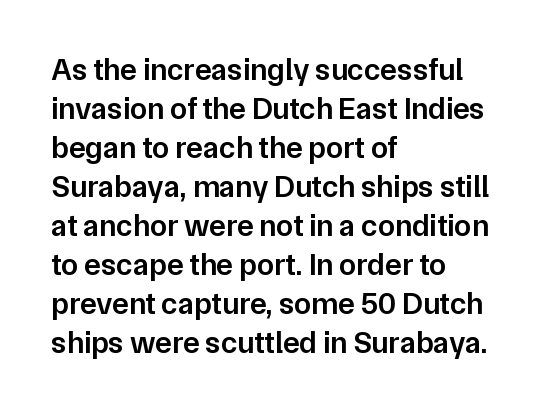
The image shows 31 px semibold sans-serif type, upright; set left-aligned, normal line spacing (1.26x), normal letter spacing, not underlined; low stroke contrast and a medium x-height.
